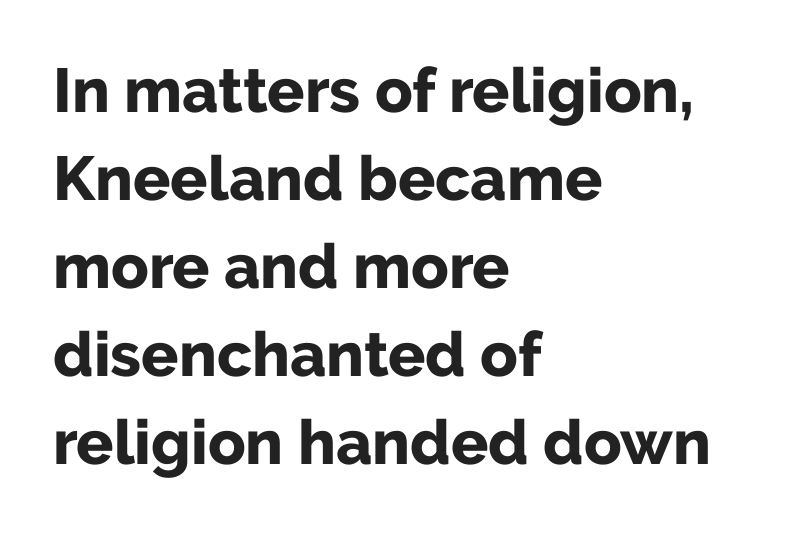
{"serif": "no", "italic": "no", "bold": "yes", "weight": "bold", "width": "normal", "stroke_contrast": "low", "x_height": "medium", "monospaced": "no", "underline": "no", "align": "left", "line_spacing": "normal", "line_spacing_ratio": 1.42, "letter_spacing": "normal", "letter_spacing_em": 0.0, "glyph_px": 62}
